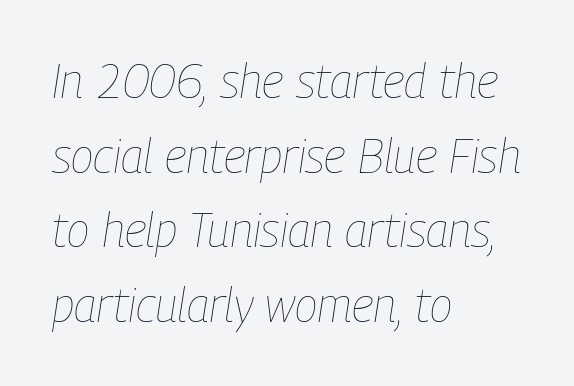
{"italic": "yes", "lean": "right", "slant_degrees": 9, "bold": "no", "weight": "thin", "width": "condensed", "stroke_contrast": "low", "x_height": "medium", "monospaced": "no", "underline": "no", "align": "left", "line_spacing": "normal", "line_spacing_ratio": 1.59, "letter_spacing": "normal", "letter_spacing_em": 0.0, "glyph_px": 47}
